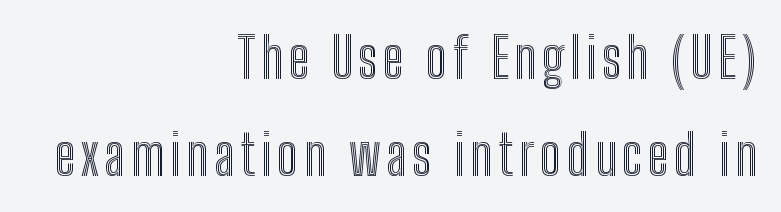
{"italic": "no", "width": "condensed", "x_height": "medium", "monospaced": "no", "underline": "no", "align": "right", "line_spacing_ratio": 1.76, "glyph_px": 55}
